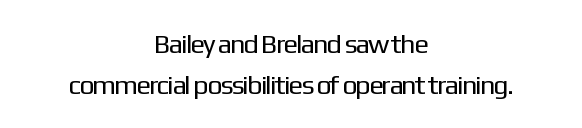
Quick note: not italic, upright. The paragraph has two soft edges and a firm central axis. The zone under the glyphs is completely vacant. Summary of weight: not heavy and not bold. Standard letterfit; no display-style spreading of the glyphs. Leading: standard.
